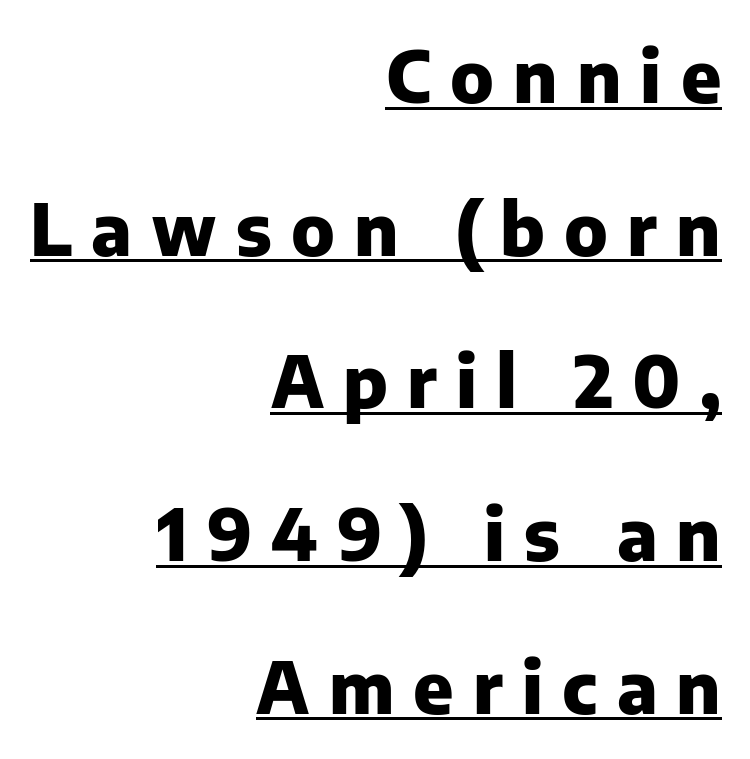
The image shows 71 px heavy sans-serif type, upright; set right-aligned, loose line spacing (2.15x), unusually wide letter spacing (+0.27 em), underlined; low stroke contrast and a medium x-height.
